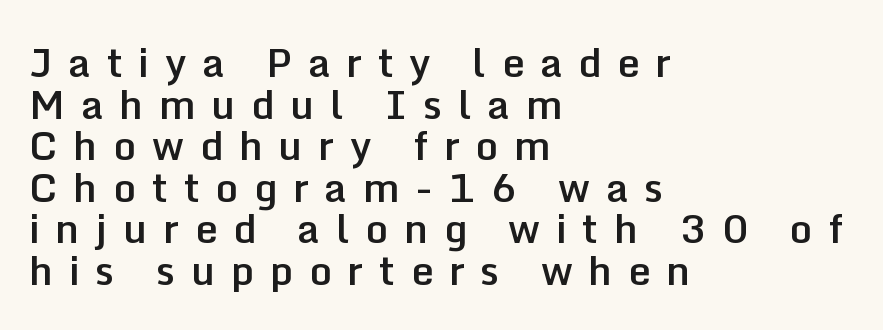
Quick note: not italic, upright. Honestly, the rows look squashed on top of each other. The words here are not underlined. The sample has been set in demibold, a notch under bold. The lines in this sample share a left origin and differ only in where they stop.
